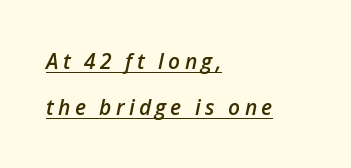
Q: Is the text bold? A: Semi-bold.
Q: Is the text italic (slanted)? A: Yes, it leans right by about 12 degrees.
Q: Is the text underlined? A: Yes.
Q: How is the paragraph aligned? A: Left-aligned.
Q: Is the spacing between letters normal or unusually wide? A: Unusually wide.
Q: Is the spacing between lines tight, normal or loose? A: Loose.
